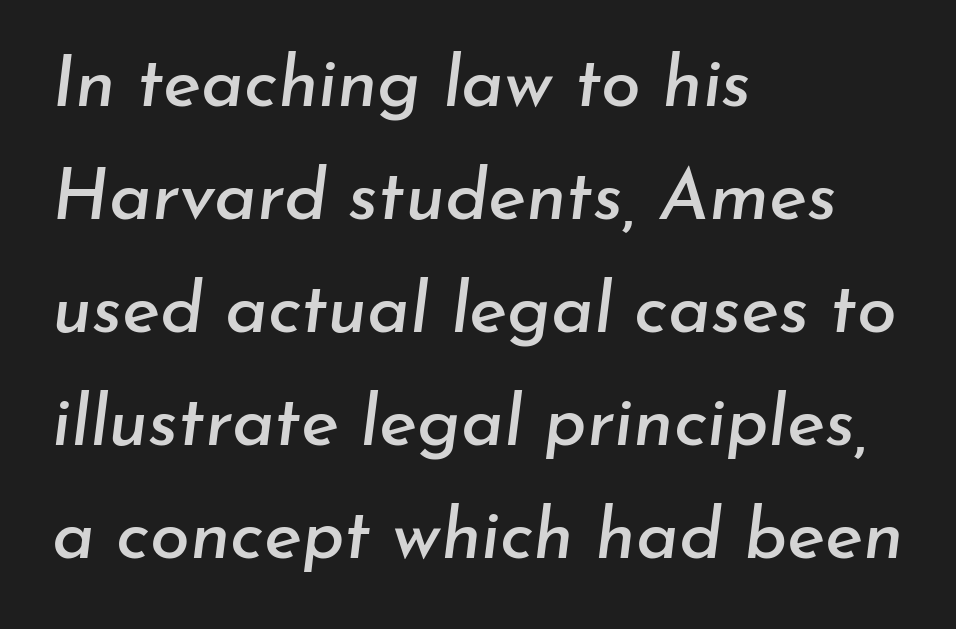
Q: Is the text italic (slanted)? A: Yes, it leans right by about 7 degrees.
Q: Is the text underlined? A: No.
Q: How is the paragraph aligned? A: Left-aligned.
Q: Is the spacing between letters normal or unusually wide? A: Normal.
Q: Is the spacing between lines tight, normal or loose? A: Normal.
Q: Width (condensed, normal, or wide)? A: Normal.
Q: Stroke contrast? A: Low.
Q: x-height? A: Small.
Q: Monospaced? A: No.
